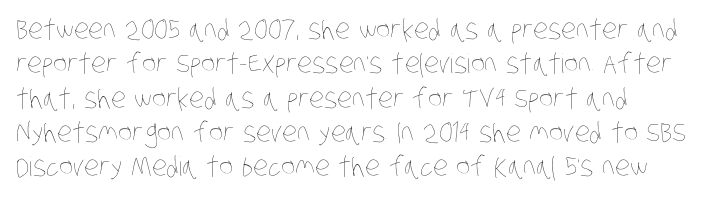
The paragraph shown leans on its left margin. Nothing unusual about the tracking: characters are spaced as the font intends. A normal amount of white space separates one row of letters from the next. These glyphs show unthickened strokes, regular width or finer.
